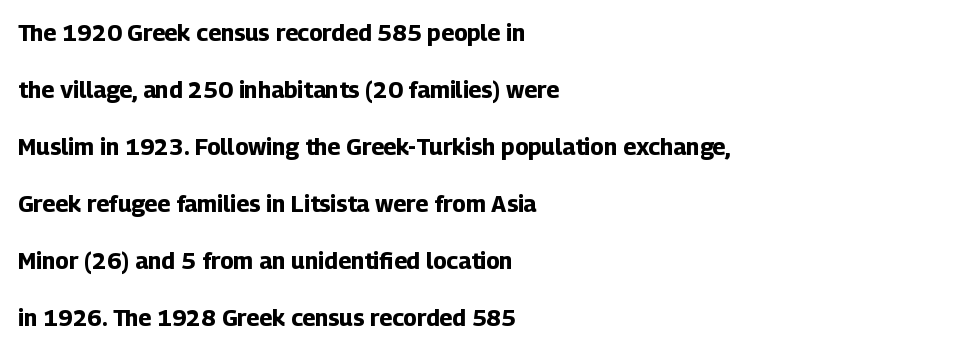
Q: Is the text bold? A: Yes.
Q: Is the text italic (slanted)? A: No, it is upright.
Q: Is the text underlined? A: No.
Q: How is the paragraph aligned? A: Left-aligned.
Q: Is the spacing between letters normal or unusually wide? A: Normal.
Q: Is the spacing between lines tight, normal or loose? A: Loose.
